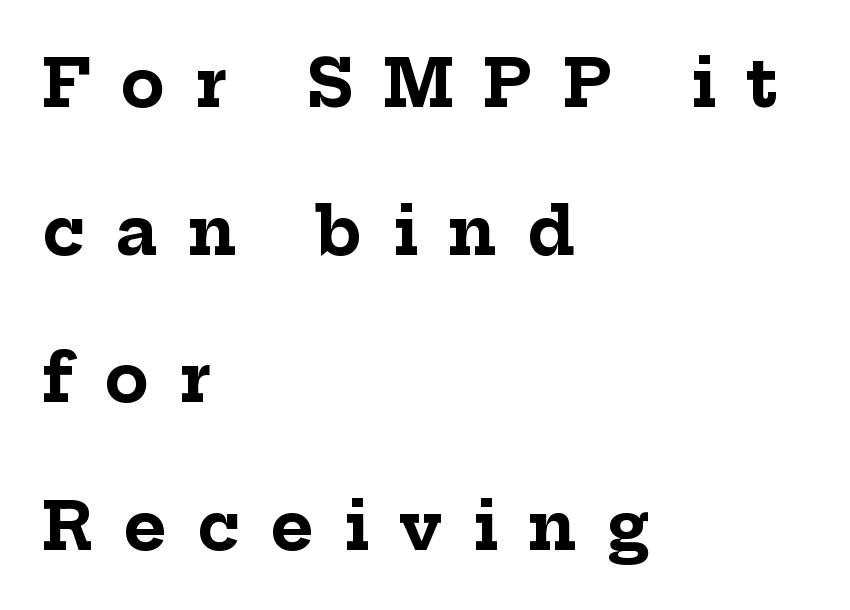
{"serif": "yes", "italic": "no", "bold": "yes", "weight": "bold", "width": "normal", "stroke_contrast": "low", "x_height": "medium", "monospaced": "no", "underline": "no", "align": "left", "line_spacing": "loose", "line_spacing_ratio": 2.27, "letter_spacing": "wide", "letter_spacing_em": 0.47, "glyph_px": 65}
